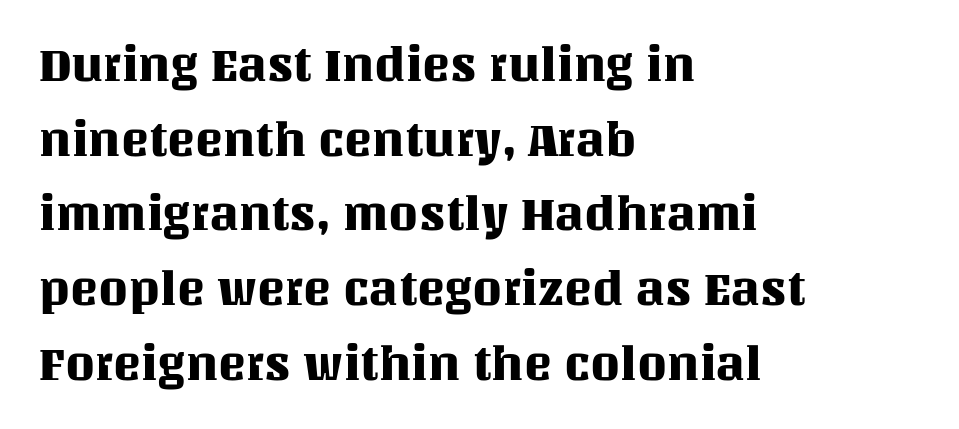
The image shows 47 px text type, upright; set left-aligned, normal line spacing (1.59x), normal letter spacing, not underlined; medium stroke contrast and a large x-height.
